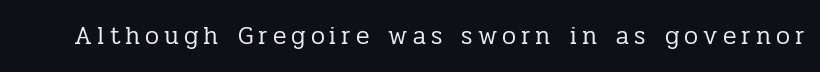
The image shows 25 px text type, upright; set unusually wide letter spacing (+0.2 em), not underlined.
